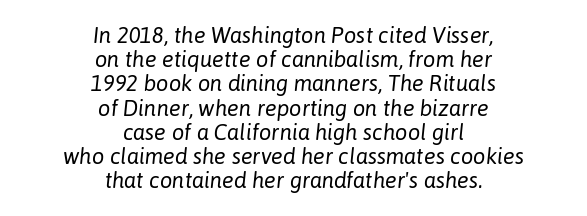
The image shows 22 px text type, italic (leaning right); set centered, tight line spacing (1.1x), normal letter spacing, not underlined.
